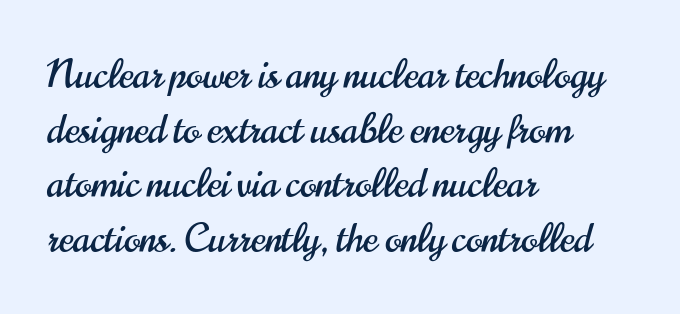
Q: Is the text italic (slanted)? A: Yes.
Q: Is the typeface a serif or a sans-serif typeface? A: Sans-serif.
Q: Is the text underlined? A: No.
Q: How is the paragraph aligned? A: Left-aligned.
Q: Is the spacing between letters normal or unusually wide? A: Normal.
Q: Is the spacing between lines tight, normal or loose? A: Normal.
Q: Width (condensed, normal, or wide)? A: Condensed.
Q: Stroke contrast? A: High.
Q: x-height? A: Small.
Q: Monospaced? A: No.
